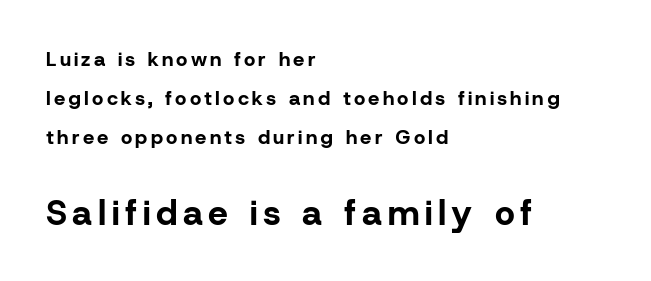
Vertical spacing — loose. On the weight axis this lands at bold, roughly 700. These lines are set flush left with a ragged right edge. The rendering shows plain stroke endings on the letterforms — a sans-serif design. Every stem runs plumb, perpendicular to the baseline.
